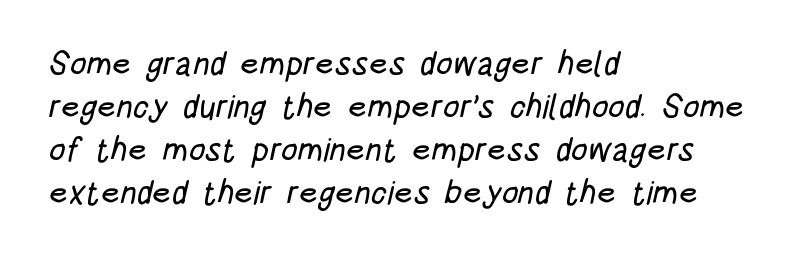
Q: Is the typeface a serif or a sans-serif typeface? A: Sans-serif.
Q: Is the text underlined? A: No.
Q: How is the paragraph aligned? A: Left-aligned.
Q: Is the spacing between letters normal or unusually wide? A: Normal.
Q: Is the spacing between lines tight, normal or loose? A: Normal.
Q: Width (condensed, normal, or wide)? A: Condensed.
Q: Stroke contrast? A: Low.
Q: x-height? A: Large.
Q: Monospaced? A: No.
